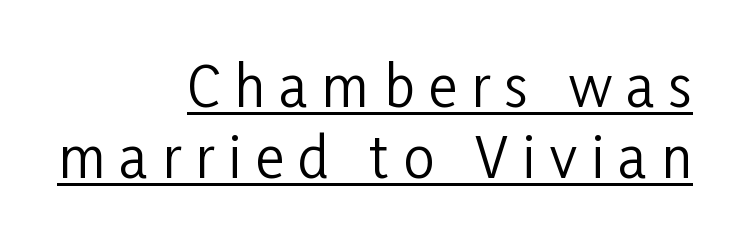
Q: Is the text bold? A: No.
Q: Is the text italic (slanted)? A: No, it is upright.
Q: Is the typeface a serif or a sans-serif typeface? A: Sans-serif.
Q: Is the text underlined? A: Yes.
Q: How is the paragraph aligned? A: Right-aligned.
Q: Is the spacing between letters normal or unusually wide? A: Unusually wide.
Q: Is the spacing between lines tight, normal or loose? A: Normal.
Q: Width (condensed, normal, or wide)? A: Condensed.
Q: Stroke contrast? A: Low.
Q: x-height? A: Medium.
Q: Monospaced? A: No.
